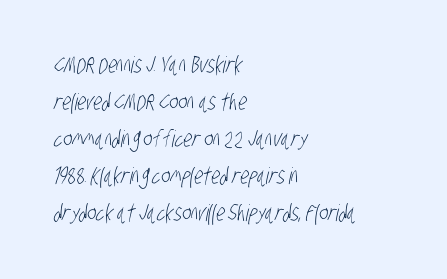
Compared with typical body copy, the letter spacing here is the same. Anything drawn beneath the words? Only blank space. Vertical stems look standard width or narrower in stroke. Where is the straight margin? On the left. Is there much room between lines? A standard amount, neither cramped nor airy.
